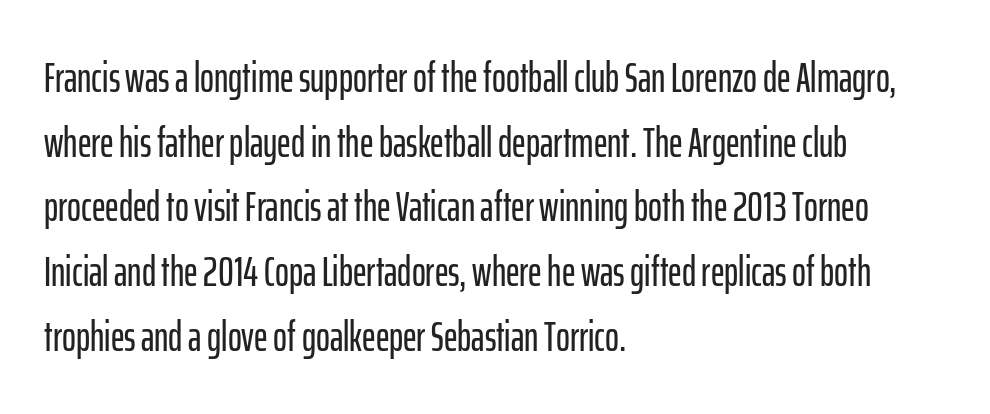
Q: Is the text italic (slanted)? A: No, it is upright.
Q: Is the typeface a serif or a sans-serif typeface? A: Sans-serif.
Q: Is the text underlined? A: No.
Q: How is the paragraph aligned? A: Left-aligned.
Q: Is the spacing between letters normal or unusually wide? A: Normal.
Q: Is the spacing between lines tight, normal or loose? A: Normal.
Q: Width (condensed, normal, or wide)? A: Condensed.
Q: Stroke contrast? A: Low.
Q: x-height? A: Medium.
Q: Monospaced? A: No.
